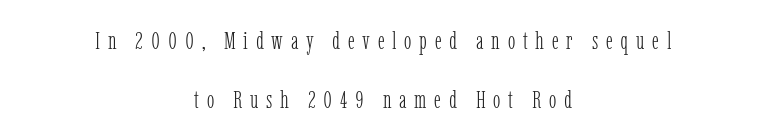
Q: Is the text bold? A: No.
Q: Is the text italic (slanted)? A: No, it is upright.
Q: Is the text underlined? A: No.
Q: How is the paragraph aligned? A: Centered.
Q: Is the spacing between letters normal or unusually wide? A: Unusually wide.
Q: Is the spacing between lines tight, normal or loose? A: Loose.
